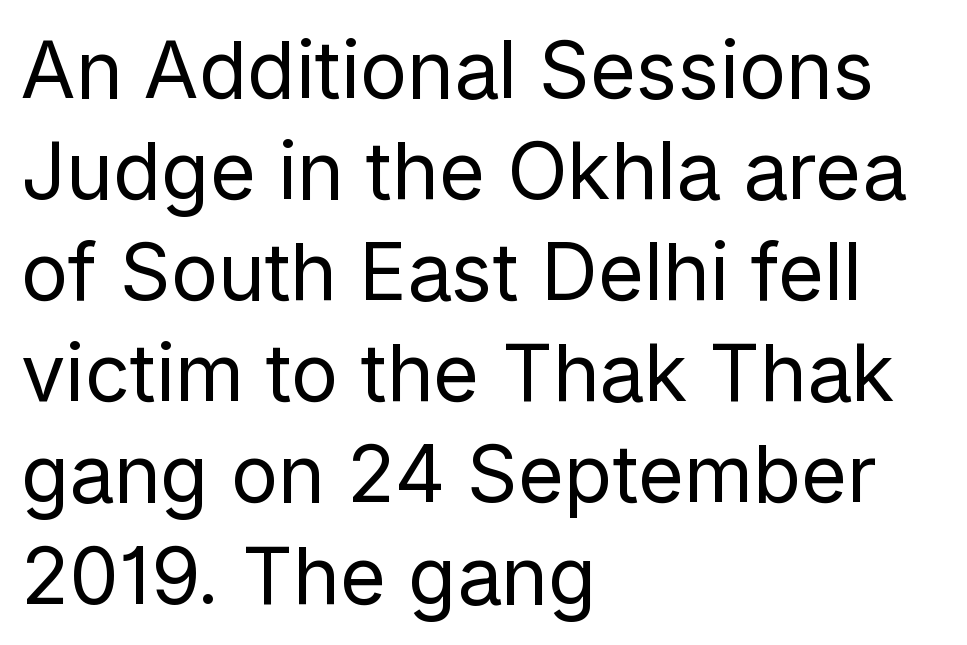
{"serif": "no", "italic": "no", "bold": "no", "weight": "regular", "width": "normal", "stroke_contrast": "low", "x_height": "medium", "monospaced": "no", "underline": "no", "align": "left", "line_spacing": "normal", "line_spacing_ratio": 1.28, "letter_spacing": "normal", "letter_spacing_em": 0.0, "glyph_px": 79}
